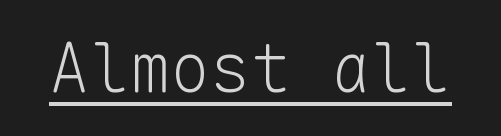
Q: Is the text bold? A: No.
Q: Is the text italic (slanted)? A: No, it is upright.
Q: Is the typeface a serif or a sans-serif typeface? A: Sans-serif.
Q: Is the text underlined? A: Yes.
Q: Is the spacing between letters normal or unusually wide? A: Normal.
Q: Width (condensed, normal, or wide)? A: Normal.
Q: Stroke contrast? A: Low.
Q: x-height? A: Medium.
Q: Monospaced? A: Yes.
